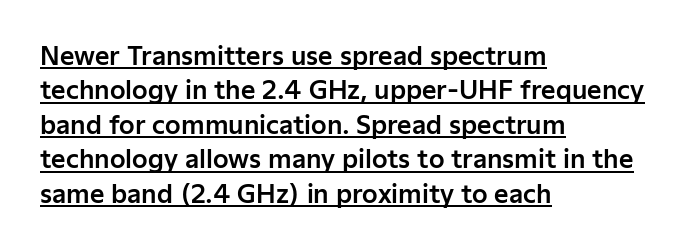
The image shows 25 px text type, upright; set left-aligned, normal line spacing (1.38x), normal letter spacing, underlined.
